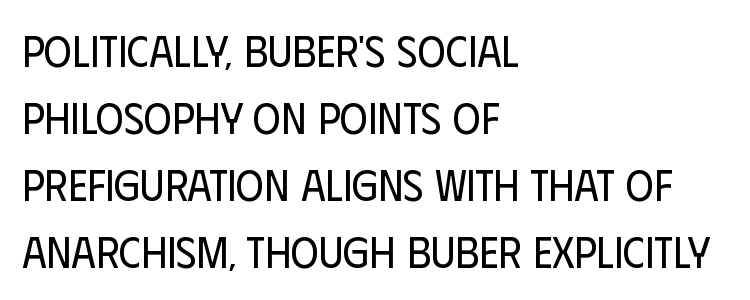
{"serif": "no", "italic": "no", "bold": "no", "weight": "regular", "width": "condensed", "stroke_contrast": "low", "x_height": "large", "monospaced": "no", "underline": "no", "align": "left", "line_spacing": "normal", "line_spacing_ratio": 1.56, "letter_spacing": "normal", "letter_spacing_em": 0.0, "glyph_px": 43}
